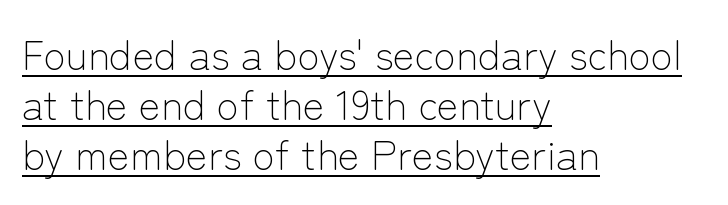
{"serif": "no", "italic": "no", "bold": "no", "weight": "light", "width": "normal", "stroke_contrast": "low", "x_height": "medium", "monospaced": "no", "underline": "yes", "align": "left", "line_spacing_ratio": 1.22, "letter_spacing": "normal", "letter_spacing_em": 0.0, "glyph_px": 41}
